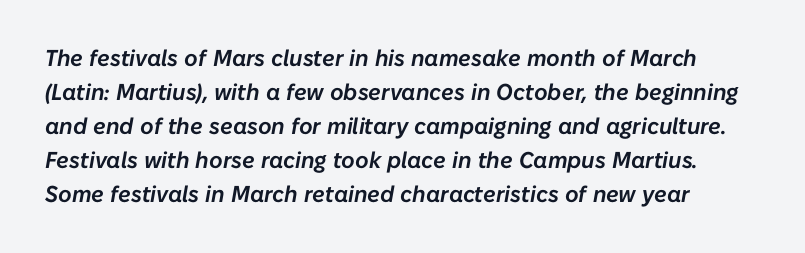
Q: Is the text italic (slanted)? A: Yes, it leans right by about 10 degrees.
Q: Is the text underlined? A: No.
Q: Is the spacing between letters normal or unusually wide? A: Normal.
Q: Is the spacing between lines tight, normal or loose? A: Normal.
